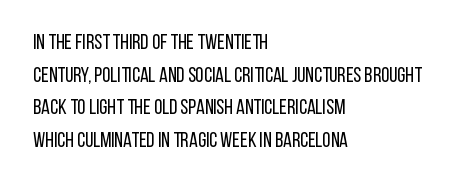
The image shows 21 px text type, upright; set left-aligned, normal line spacing (1.55x), normal letter spacing, not underlined.
